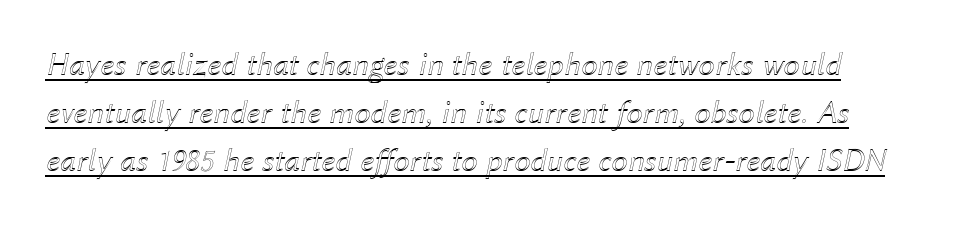
In terms of posture, this sample is oblique. This sample has the flowing, uneven cadence of proportional lettering. This rendering leaves character spacing at its baseline value. Successive baselines arrive at the customary interval. A continuous stroke trails under the words, as in a hyperlink.
